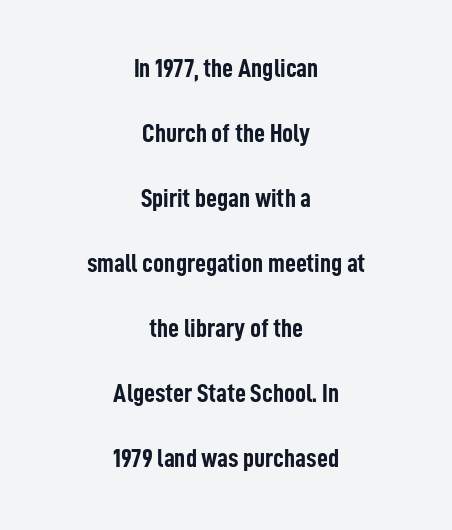
Q: Is the text bold? A: Yes.
Q: Is the text italic (slanted)? A: No, it is upright.
Q: Is the text underlined? A: No.
Q: How is the paragraph aligned? A: Centered.
Q: Is the spacing between letters normal or unusually wide? A: Normal.
Q: Is the spacing between lines tight, normal or loose? A: Loose.
